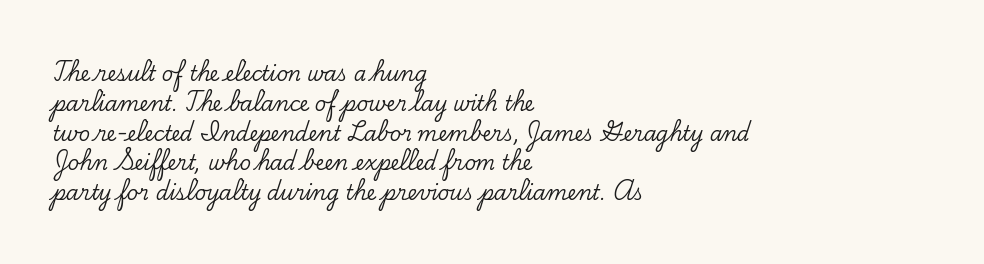
Q: Is the text italic (slanted)? A: Yes.
Q: Is the text underlined? A: No.
Q: How is the paragraph aligned? A: Left-aligned.
Q: Is the spacing between letters normal or unusually wide? A: Normal.
Q: Is the spacing between lines tight, normal or loose? A: Normal.
